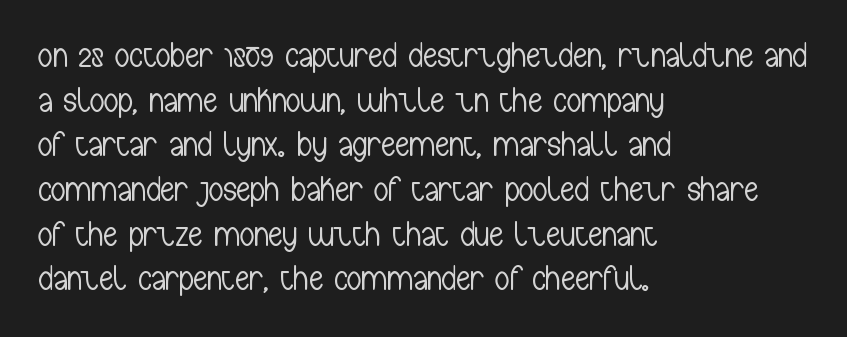
Q: Is the text bold? A: No.
Q: Is the text italic (slanted)? A: No, it is upright.
Q: Is the typeface a serif or a sans-serif typeface? A: Sans-serif.
Q: Is the text underlined? A: No.
Q: How is the paragraph aligned? A: Left-aligned.
Q: Is the spacing between letters normal or unusually wide? A: Normal.
Q: Width (condensed, normal, or wide)? A: Condensed.
Q: Stroke contrast? A: Low.
Q: x-height? A: Medium.
Q: Monospaced? A: No.
